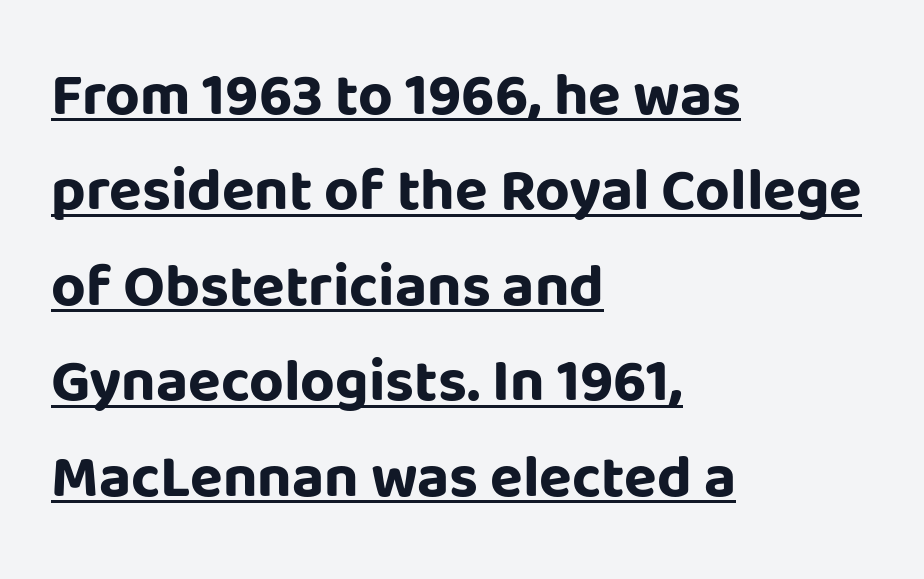
The image shows 60 px bold sans-serif type, upright; set left-aligned, normal line spacing (1.59x), normal letter spacing, underlined; low stroke contrast and a large x-height.
